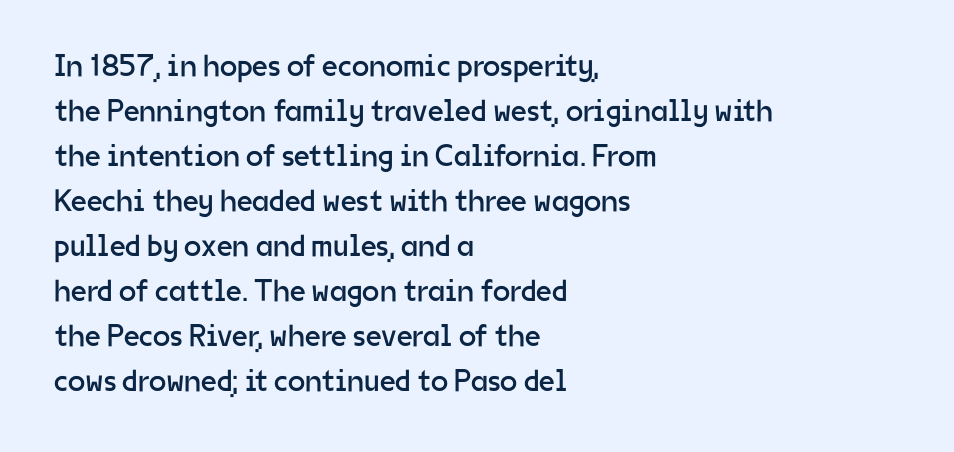
The image shows 31 px regular-weight sans-serif type, upright; set left-aligned, normal line spacing (1.45x), normal letter spacing, not underlined; low stroke contrast and a medium x-height.
